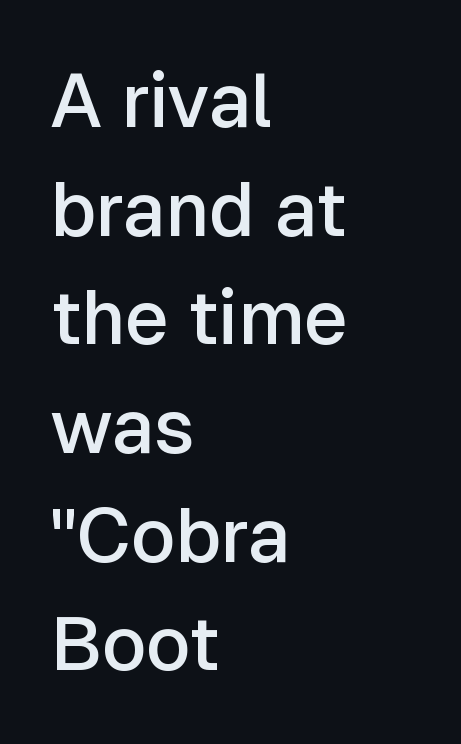
A typesetter would label this face a sans. Normally led — the rows are evenly, conventionally spaced. The type is set solid horizontally, with unmodified tracking. When letters stand straight like this, we call the style roman or upright. Leftover space on each line is placed entirely after the last word. The baseline area is clear.
